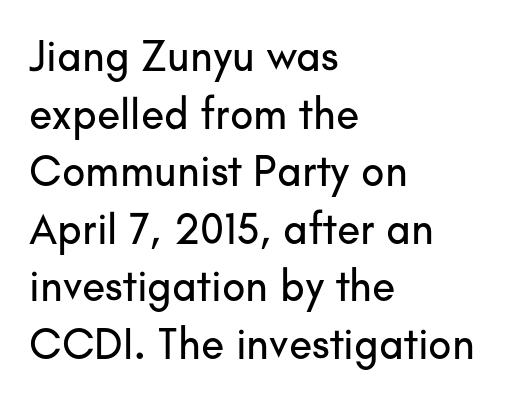
The image shows 43 px sans-serif type, upright; set left-aligned, normal line spacing (1.34x), normal letter spacing, not underlined; low stroke contrast and a small x-height.
